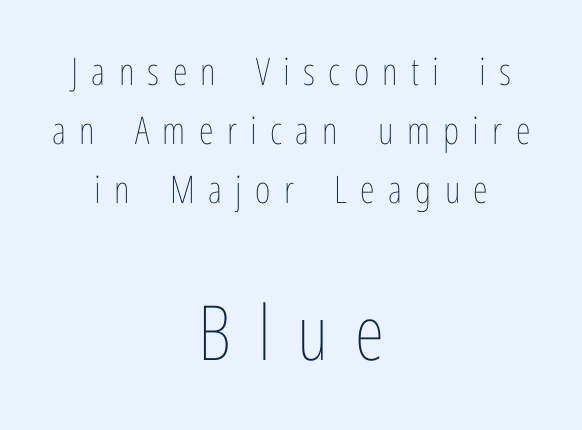
Horizontal bands of white between lines are of average thickness. The space beneath each line is pristine and unruled. Centered paragraph, ragged on both sides. Stem width sits at or under what a default text font uses. Ordinary non-slanted type is in use. This sample has the flowing, uneven cadence of proportional lettering.
